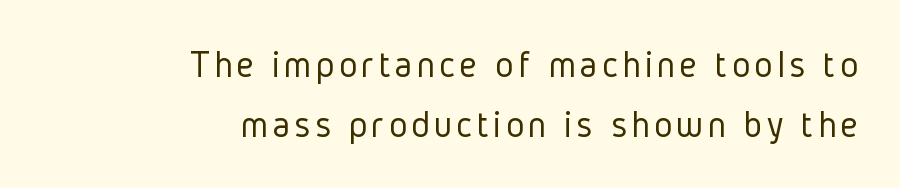
{"serif": "no", "italic": "no", "bold": "no", "weight": "light", "width": "condensed", "stroke_contrast": "low", "x_height": "medium", "monospaced": "no", "underline": "no", "align": "right", "line_spacing": "normal", "line_spacing_ratio": 1.54, "glyph_px": 39}
